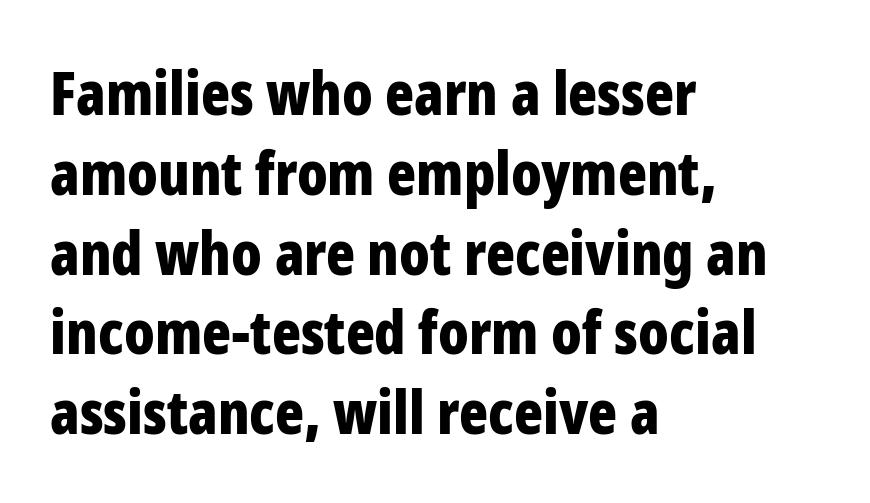
The image shows 60 px bold, condensed sans-serif type, upright; set left-aligned, normal line spacing (1.33x), normal letter spacing, not underlined; low stroke contrast and a medium x-height.
